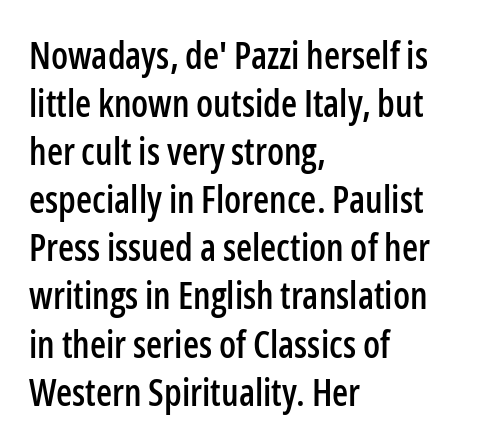
Q: Is the text italic (slanted)? A: No, it is upright.
Q: Is the typeface a serif or a sans-serif typeface? A: Sans-serif.
Q: Is the text underlined? A: No.
Q: How is the paragraph aligned? A: Left-aligned.
Q: Is the spacing between letters normal or unusually wide? A: Normal.
Q: Is the spacing between lines tight, normal or loose? A: Normal.
Q: Width (condensed, normal, or wide)? A: Condensed.
Q: Stroke contrast? A: Low.
Q: x-height? A: Medium.
Q: Monospaced? A: No.
